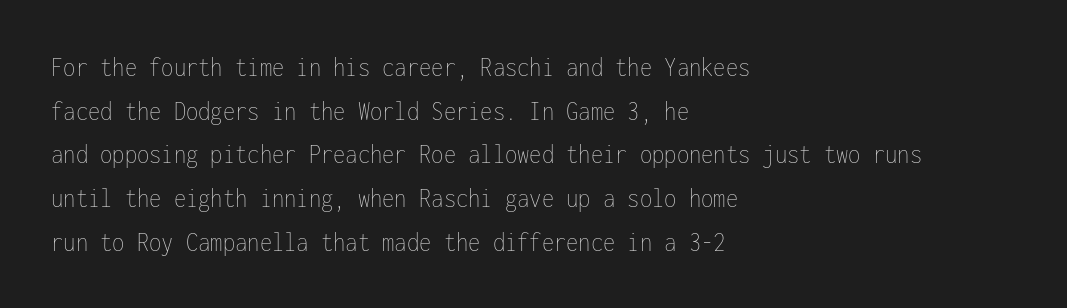
Q: Is the text bold? A: No.
Q: Is the text italic (slanted)? A: No, it is upright.
Q: Is the text underlined? A: No.
Q: How is the paragraph aligned? A: Left-aligned.
Q: Is the spacing between letters normal or unusually wide? A: Normal.
Q: Is the spacing between lines tight, normal or loose? A: Normal.
Q: Width (condensed, normal, or wide)? A: Condensed.
Q: Stroke contrast? A: Low.
Q: x-height? A: Medium.
Q: Monospaced? A: Yes.
